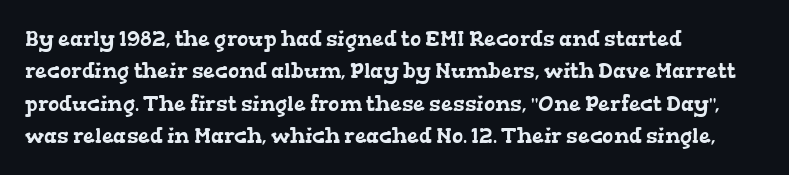
{"underline": "no", "align": "left", "line_spacing": "normal", "line_spacing_ratio": 1.54, "letter_spacing": "normal", "letter_spacing_em": 0.0, "glyph_px": 21}
